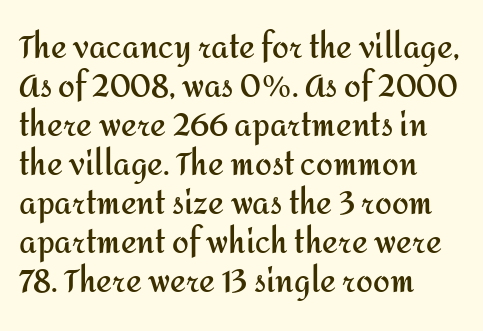
{"serif": "no", "italic": "no", "bold": "yes", "weight": "semibold", "width": "normal", "stroke_contrast": "medium", "x_height": "medium", "monospaced": "no", "underline": "no", "align": "left", "line_spacing": "normal", "line_spacing_ratio": 1.3, "letter_spacing": "normal", "letter_spacing_em": 0.0, "glyph_px": 30}
